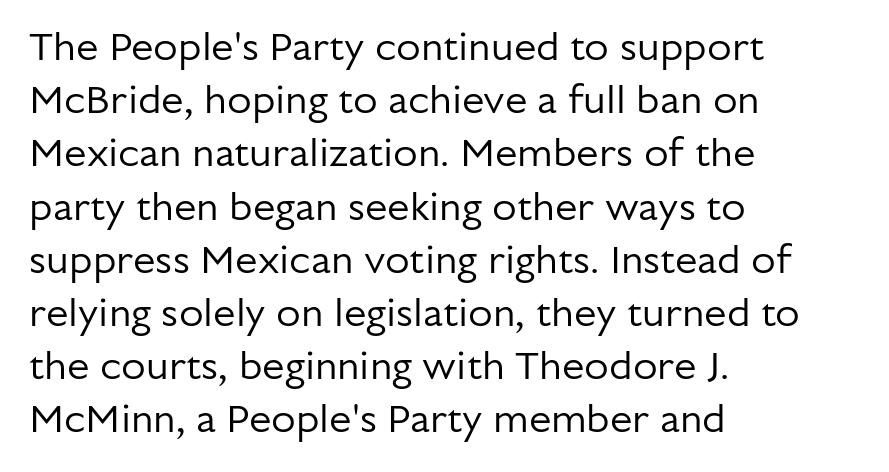
Tracking value appears to be zero — textbook default spacing. Notice how descenders clear the ascenders below comfortably — that's standard leading. The typesetting does not lean heavy: it is not bold. Are there feet on the stems? There aren't — it's a sans.
